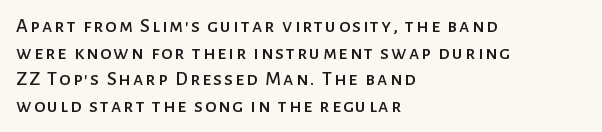
{"italic": "no", "underline": "no", "align": "left", "line_spacing": "normal", "line_spacing_ratio": 1.33, "glyph_px": 20}
